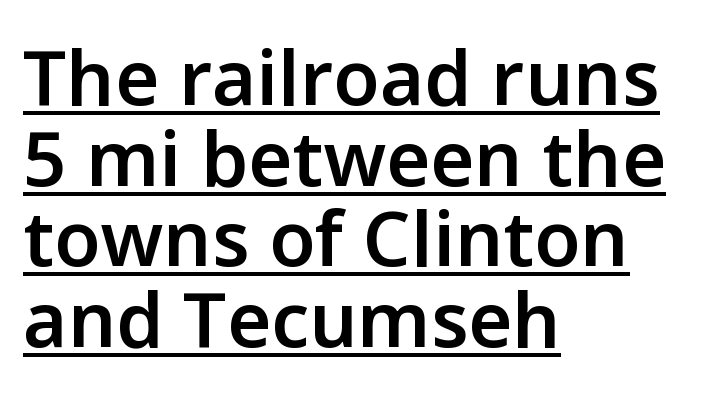
Q: Is the text bold? A: Semi-bold.
Q: Is the text italic (slanted)? A: No, it is upright.
Q: Is the typeface a serif or a sans-serif typeface? A: Sans-serif.
Q: Is the text underlined? A: Yes.
Q: How is the paragraph aligned? A: Left-aligned.
Q: Is the spacing between letters normal or unusually wide? A: Normal.
Q: Is the spacing between lines tight, normal or loose? A: Tight.
Q: Width (condensed, normal, or wide)? A: Normal.
Q: Stroke contrast? A: Low.
Q: x-height? A: Medium.
Q: Monospaced? A: No.
